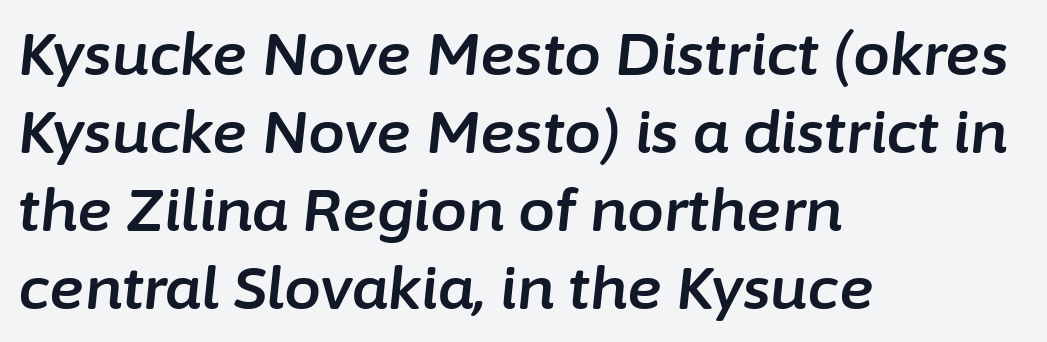
The font's italic variant was chosen for this text. Inter-character spacing is left at the font's built-in metrics. Character widths vary here, with narrow letters taking less room than wide ones. The rag falls on the right side of this text block. Glance below the letters and you will spot only blank space.
